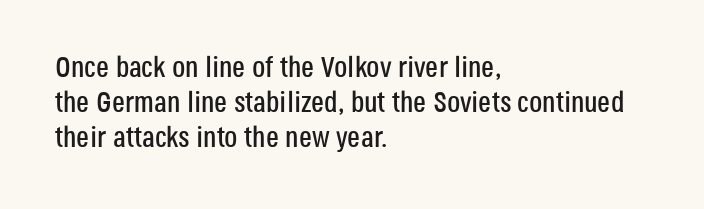
Q: Is the text italic (slanted)? A: No, it is upright.
Q: Is the typeface a serif or a sans-serif typeface? A: Sans-serif.
Q: Is the text underlined? A: No.
Q: How is the paragraph aligned? A: Left-aligned.
Q: Is the spacing between letters normal or unusually wide? A: Normal.
Q: Width (condensed, normal, or wide)? A: Condensed.
Q: Stroke contrast? A: Low.
Q: x-height? A: Large.
Q: Monospaced? A: No.
